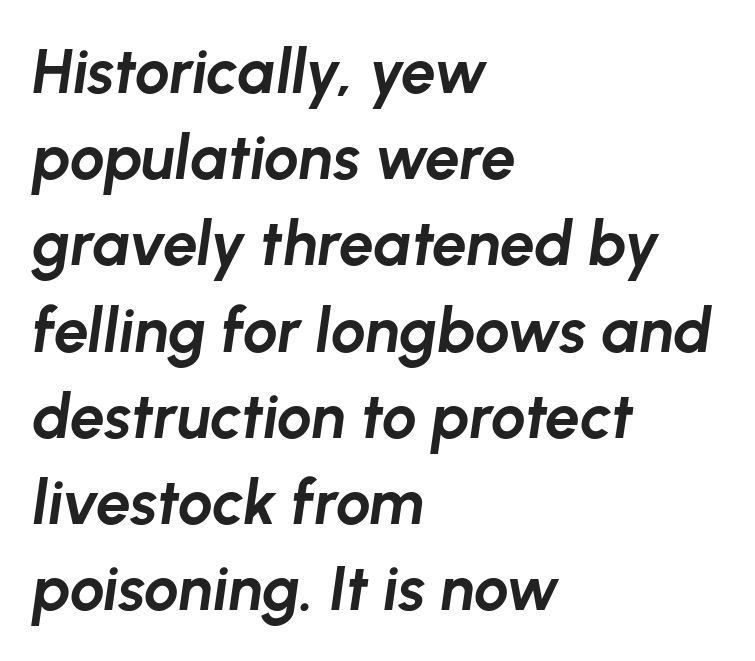
The specimen reads as italic at a glance. Proportional: the letters do not fall into vertical columns. Students, observe: this is what conventionally led text looks like. Does the weight exceed regular? Yes, all the way to bold.
